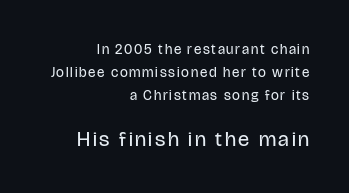
{"italic": "no", "bold": "no", "underline": "no", "align": "right", "line_spacing": "normal", "line_spacing_ratio": 1.65, "larger_block": "second", "size_ratio": 1.5, "glyph_px": 21}
